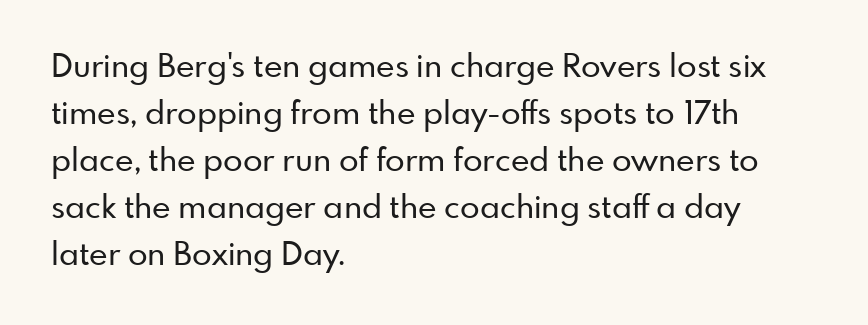
Leading: standard. Does extra space separate the letters? No, they use regular spacing. Decoration check: the copy has no underline. The paragraph shown leans on its left margin.
